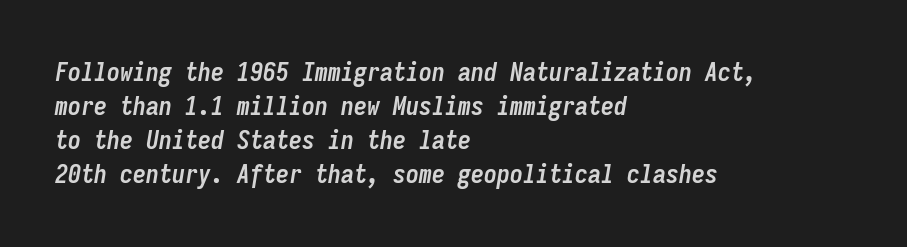
Does the copy run flush right? No — it runs flush left. I'd describe the lettering as bold — thick and assertive. Spacing between characters is what you'd get straight out of the box. Just letters on the line, the space beneath them empty.
